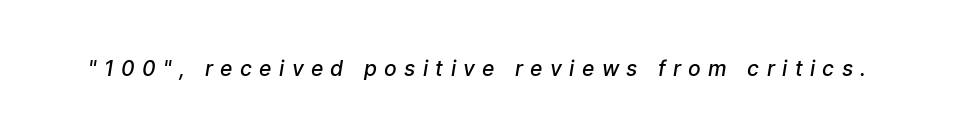
Observe the wide spacing: letters keep a clear distance from each other. The foot of each line stays bare and open. Semibold letterforms, between regular and bold.
